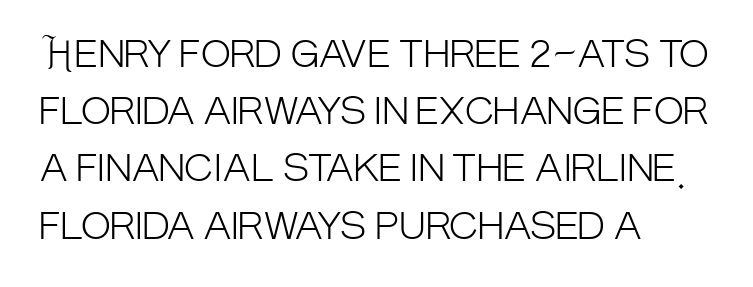
The image shows 36 px light, condensed sans-serif type, upright; set left-aligned, normal line spacing (1.59x), normal letter spacing, not underlined; low stroke contrast and a large x-height.
